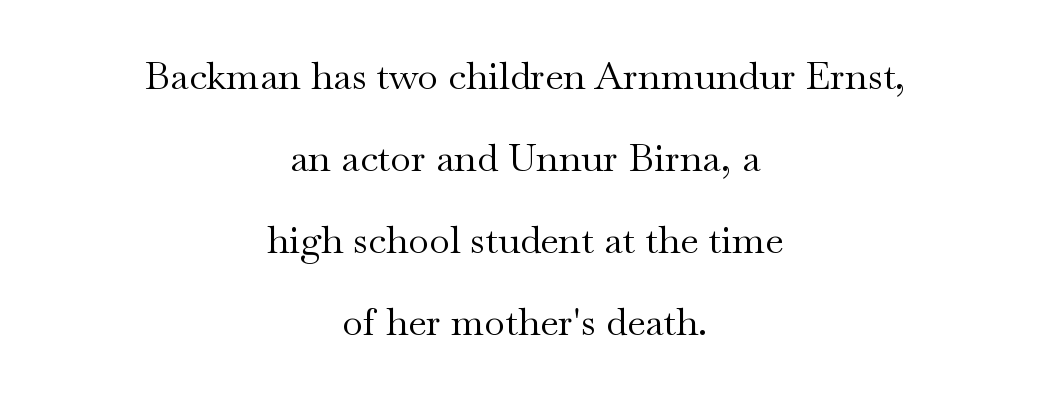
{"serif": "yes", "italic": "no", "bold": "no", "weight": "regular", "width": "wide", "stroke_contrast": "medium", "x_height": "small", "monospaced": "no", "underline": "no", "align": "center", "line_spacing": "loose", "line_spacing_ratio": 2.16, "letter_spacing": "normal", "letter_spacing_em": 0.0, "glyph_px": 38}
